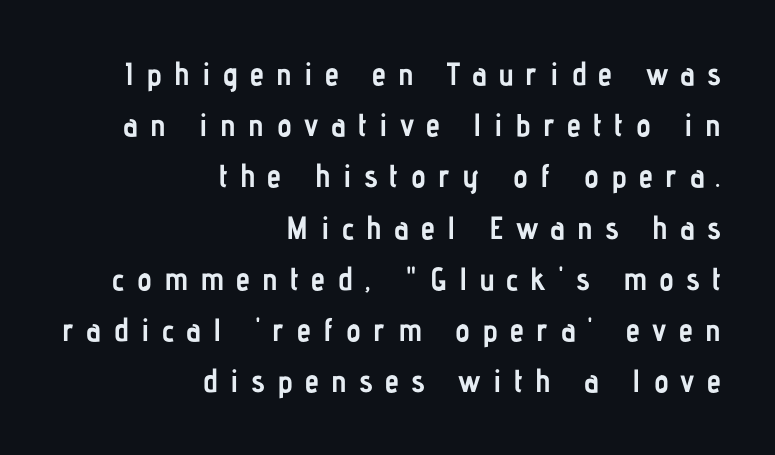
Horizontal bands of white between lines are of average thickness. The lettering stays uniformly vertical, giving the passage a roman look. Serifs: no, the terminals of the letterforms are clean. These lines are rendered in a variable-pitch font.
